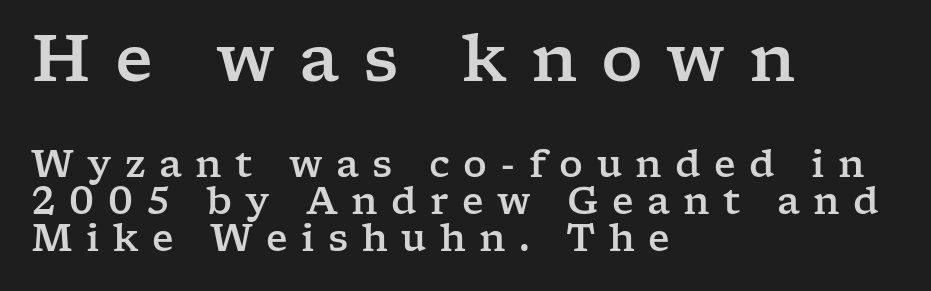
The image shows 65 px wide serif type, upright; set left-aligned, tight line spacing (1.0x), unusually wide letter spacing (+0.36 em), not underlined; the first (top) block is 1.76x larger; low stroke contrast and a medium x-height.
